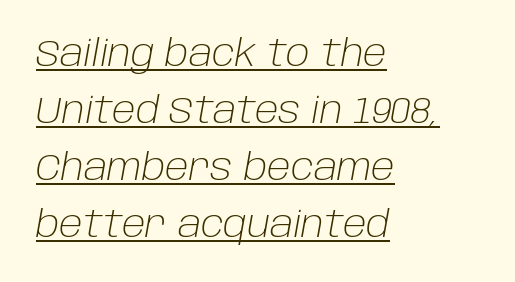
The image shows 37 px light type, italic (leaning right); set left-aligned, normal line spacing (1.54x), normal letter spacing, underlined; low stroke contrast and a large x-height.
